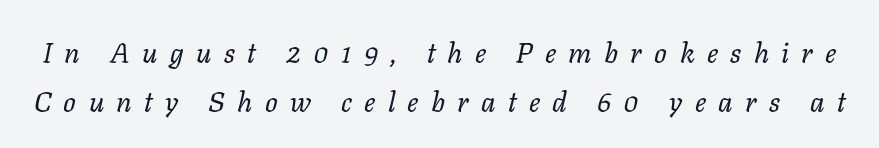
Q: Is the text bold? A: No.
Q: Is the text italic (slanted)? A: Yes, it leans right by about 11 degrees.
Q: Is the text underlined? A: No.
Q: Is the spacing between letters normal or unusually wide? A: Unusually wide.
Q: Width (condensed, normal, or wide)? A: Normal.
Q: Stroke contrast? A: Low.
Q: x-height? A: Medium.
Q: Monospaced? A: No.
